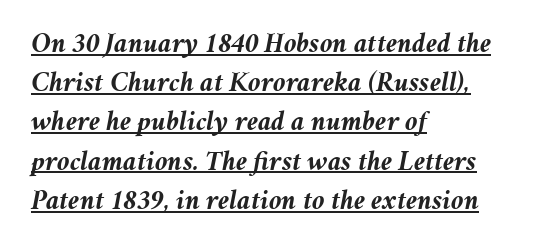
{"italic": "yes", "lean": "right", "slant_degrees": 11, "bold": "yes", "weight": "semibold", "width": "normal", "stroke_contrast": "medium", "x_height": "medium", "monospaced": "no", "underline": "yes", "align": "left", "line_spacing": "normal", "line_spacing_ratio": 1.4, "letter_spacing": "normal", "letter_spacing_em": 0.0, "glyph_px": 28}
